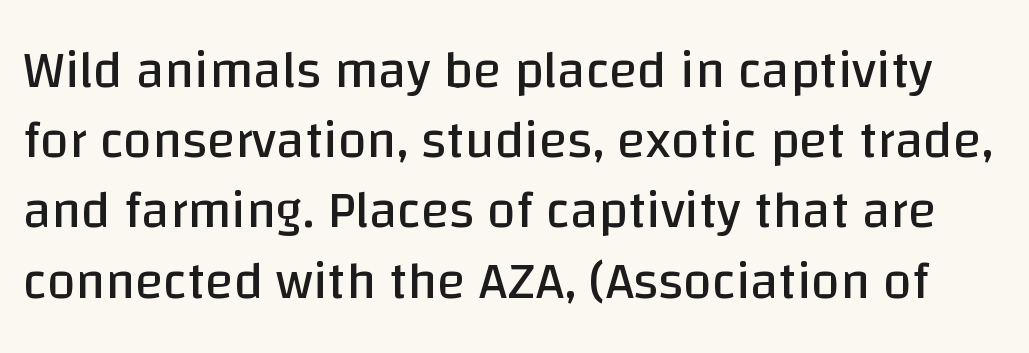
Q: Is the text bold? A: No.
Q: Is the text italic (slanted)? A: No, it is upright.
Q: Is the typeface a serif or a sans-serif typeface? A: Sans-serif.
Q: Is the text underlined? A: No.
Q: Is the spacing between letters normal or unusually wide? A: Normal.
Q: Is the spacing between lines tight, normal or loose? A: Normal.
Q: Width (condensed, normal, or wide)? A: Normal.
Q: Stroke contrast? A: Low.
Q: x-height? A: Large.
Q: Monospaced? A: No.
